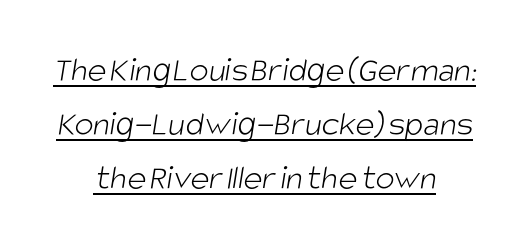
Q: Is the text bold? A: No.
Q: Is the typeface a serif or a sans-serif typeface? A: Sans-serif.
Q: Is the text underlined? A: Yes.
Q: How is the paragraph aligned? A: Centered.
Q: Is the spacing between letters normal or unusually wide? A: Normal.
Q: Is the spacing between lines tight, normal or loose? A: Normal.
Q: Width (condensed, normal, or wide)? A: Condensed.
Q: Stroke contrast? A: Low.
Q: x-height? A: Large.
Q: Monospaced? A: No.
